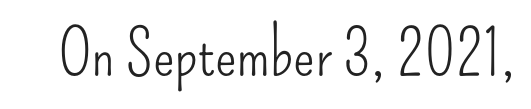
The letters stand straight up with perfectly vertical stems. Character widths vary here, with narrow letters taking less room than wide ones. The gaps between neighbouring characters are ordinary and unremarkable. This reads as an unemphasized weight, regular at the heaviest.
